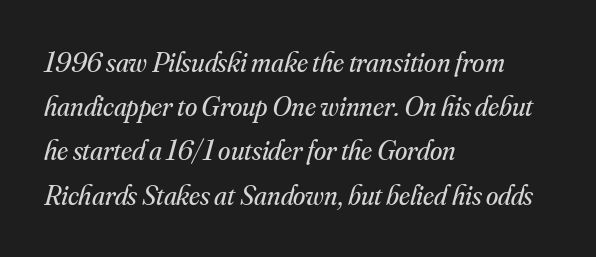
{"serif": "yes", "italic": "yes", "lean": "right", "slant_degrees": 16, "bold": "no", "weight": "regular", "width": "normal", "stroke_contrast": "medium", "x_height": "small", "monospaced": "no", "underline": "no", "align": "left", "line_spacing": "normal", "line_spacing_ratio": 1.58, "letter_spacing": "normal", "letter_spacing_em": 0.0, "glyph_px": 28}
